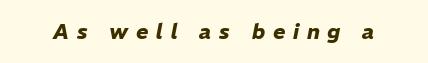
The image shows 21 px bold type, italic (leaning right); set unusually wide letter spacing (+0.37 em), not underlined.
